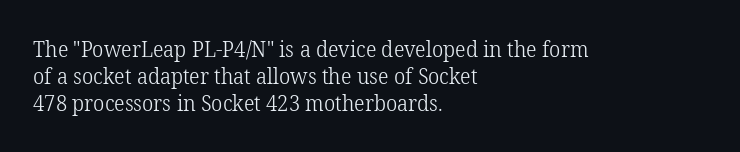
{"italic": "no", "bold": "no", "underline": "no", "align": "left", "line_spacing_ratio": 1.23, "letter_spacing": "normal", "letter_spacing_em": 0.0, "glyph_px": 22}
